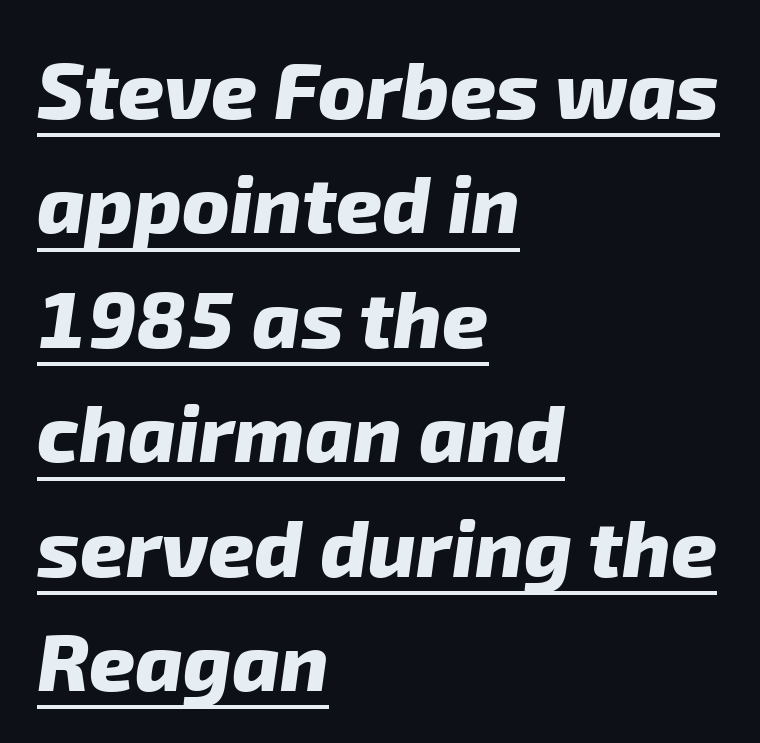
The image shows 80 px heavy sans-serif type; set left-aligned, normal line spacing (1.43x), normal letter spacing, underlined; low stroke contrast and a medium x-height.
